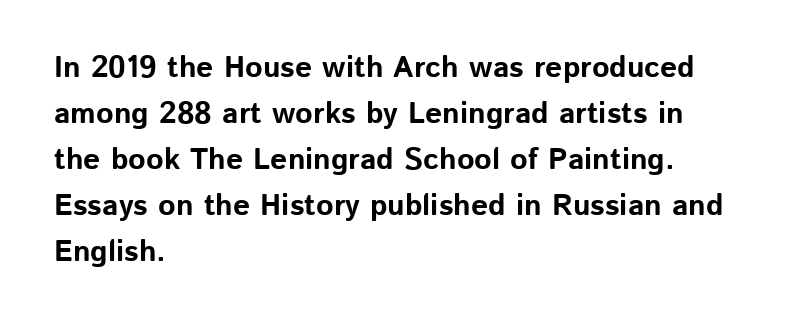
Q: Is the text bold? A: Yes.
Q: Is the text italic (slanted)? A: No, it is upright.
Q: Is the typeface a serif or a sans-serif typeface? A: Sans-serif.
Q: Is the text underlined? A: No.
Q: How is the paragraph aligned? A: Left-aligned.
Q: Is the spacing between letters normal or unusually wide? A: Normal.
Q: Is the spacing between lines tight, normal or loose? A: Normal.
Q: Width (condensed, normal, or wide)? A: Normal.
Q: Stroke contrast? A: Low.
Q: x-height? A: Medium.
Q: Monospaced? A: No.
